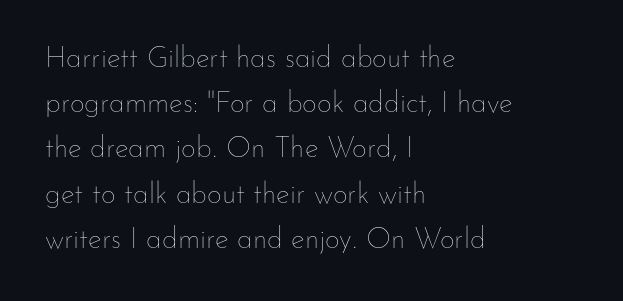
Q: Is the text bold? A: No.
Q: Is the text italic (slanted)? A: No, it is upright.
Q: Is the text underlined? A: No.
Q: How is the paragraph aligned? A: Left-aligned.
Q: Is the spacing between letters normal or unusually wide? A: Normal.
Q: Is the spacing between lines tight, normal or loose? A: Normal.
Q: Width (condensed, normal, or wide)? A: Normal.
Q: Stroke contrast? A: Low.
Q: x-height? A: Small.
Q: Monospaced? A: No.
